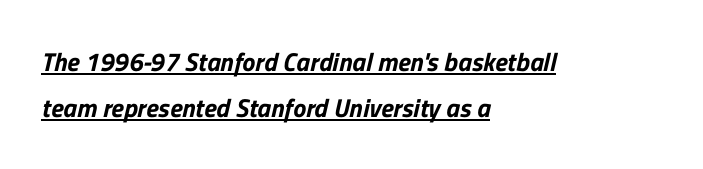
Q: Is the text underlined? A: Yes.
Q: How is the paragraph aligned? A: Left-aligned.
Q: Is the spacing between letters normal or unusually wide? A: Normal.
